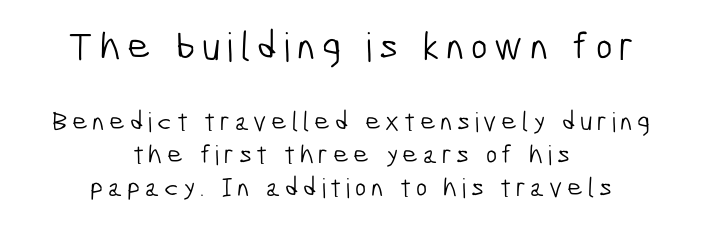
The face looks like a standard text weight, possibly lighter. The gap between lines stays unmarked. Which margin do the lines hug? Neither — every line sits in the middle. The passage shown is typed in a proportional face where columns would drift. If you squint, the top block still reads clearly — it's the larger of the two.
